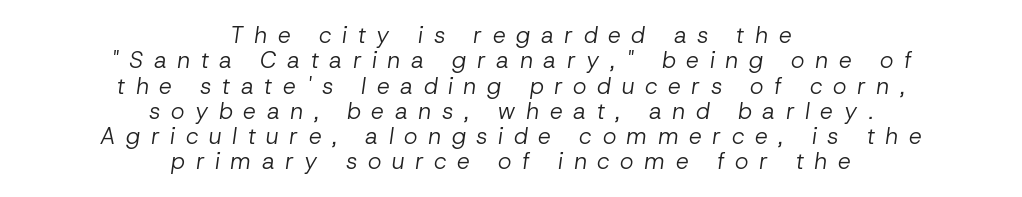
Tall strokes in this sample are angled rather than plumb. The letterforms stand isolated, each surrounded by extra space. Compared with a flush-left layout, this one balances lines on the center instead. What's the leading like? Squeezed, with rows nearly overlapping. The cut favours lightness, reaching ordinary text weight at its darkest. Underline: absent.
